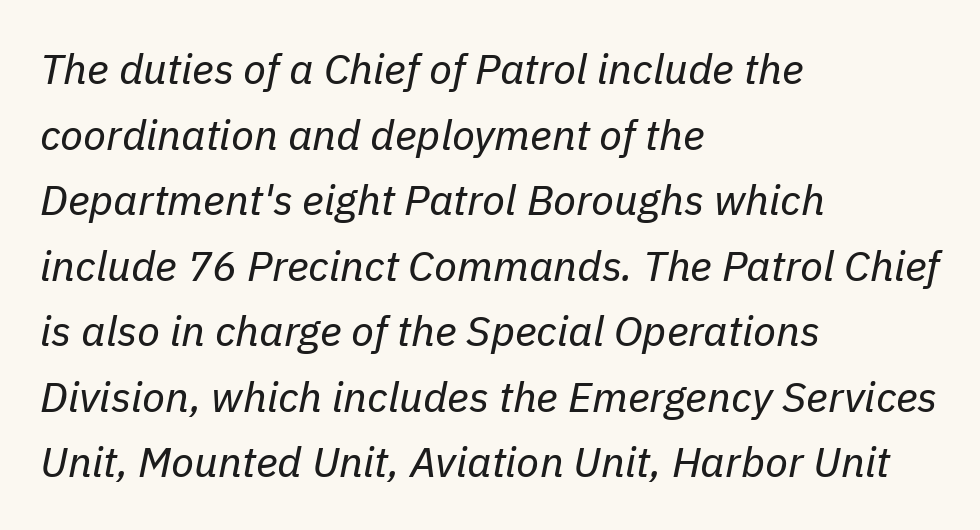
{"italic": "yes", "lean": "right", "slant_degrees": 11, "bold": "no", "weight": "regular", "width": "normal", "stroke_contrast": "low", "x_height": "medium", "monospaced": "no", "underline": "no", "align": "left", "line_spacing": "normal", "line_spacing_ratio": 1.56, "letter_spacing": "normal", "letter_spacing_em": 0.0, "glyph_px": 42}
